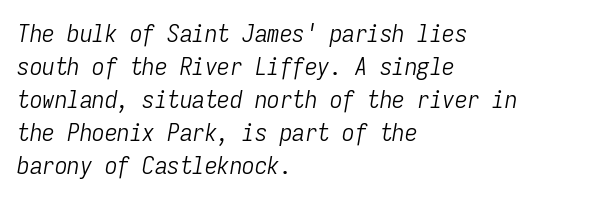
The image shows 25 px text type, italic (leaning right); set left-aligned, normal line spacing (1.32x), normal letter spacing, not underlined.
